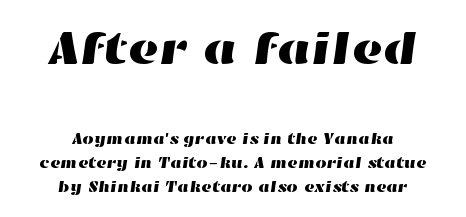
{"width": "wide", "stroke_contrast": "high", "x_height": "medium", "monospaced": "no", "underline": "no", "align": "center", "line_spacing": "normal", "line_spacing_ratio": 1.51, "letter_spacing": "normal", "letter_spacing_em": 0.0, "larger_block": "first", "size_ratio": 2.94, "glyph_px": 47}
